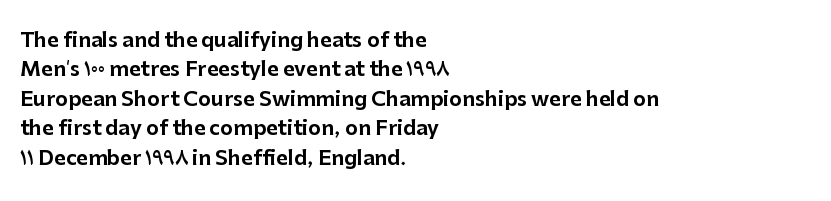
The image shows 20 px text type, upright; set left-aligned, normal line spacing (1.47x), normal letter spacing, not underlined.
